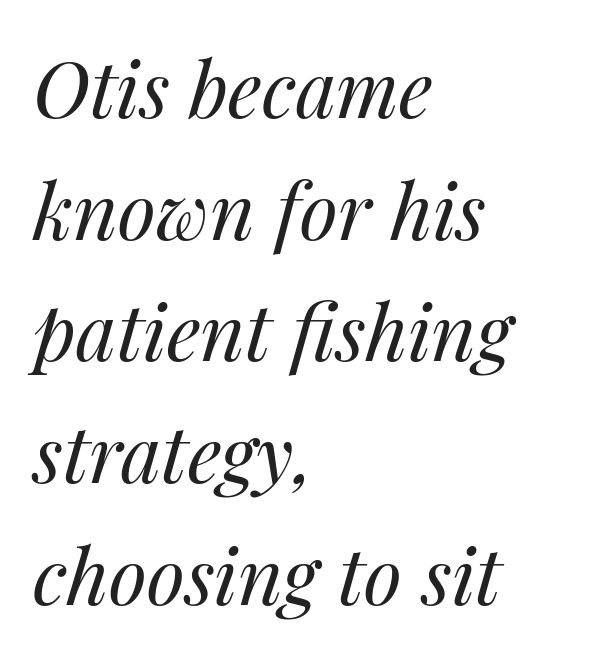
The image shows 78 px regular-weight type, italic (leaning right); set left-aligned, normal line spacing (1.56x), normal letter spacing, not underlined; medium stroke contrast and a medium x-height.
